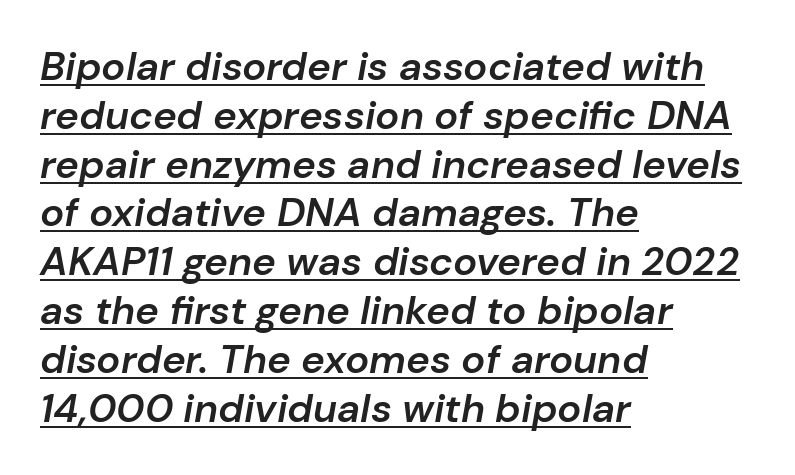
Q: Is the text bold? A: Semi-bold.
Q: Is the text italic (slanted)? A: Yes, it leans right by about 10 degrees.
Q: Is the text underlined? A: Yes.
Q: How is the paragraph aligned? A: Left-aligned.
Q: Is the spacing between letters normal or unusually wide? A: Normal.
Q: Width (condensed, normal, or wide)? A: Normal.
Q: Stroke contrast? A: Low.
Q: x-height? A: Medium.
Q: Monospaced? A: No.
